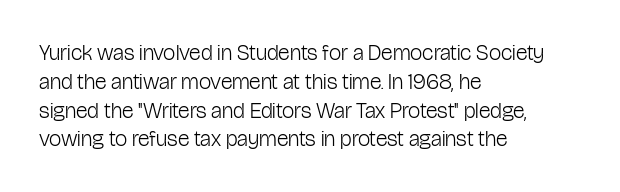
Q: Is the text bold? A: No.
Q: Is the text italic (slanted)? A: No, it is upright.
Q: Is the text underlined? A: No.
Q: How is the paragraph aligned? A: Left-aligned.
Q: Is the spacing between letters normal or unusually wide? A: Normal.
Q: Is the spacing between lines tight, normal or loose? A: Normal.
